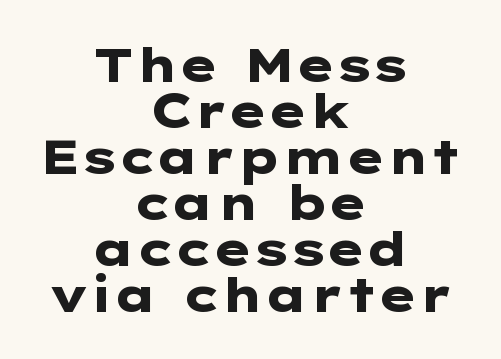
The image shows 48 px heavy, wide sans-serif type, upright; set centered, tight line spacing (0.96x), normal letter spacing, not underlined; low stroke contrast and a medium x-height.
